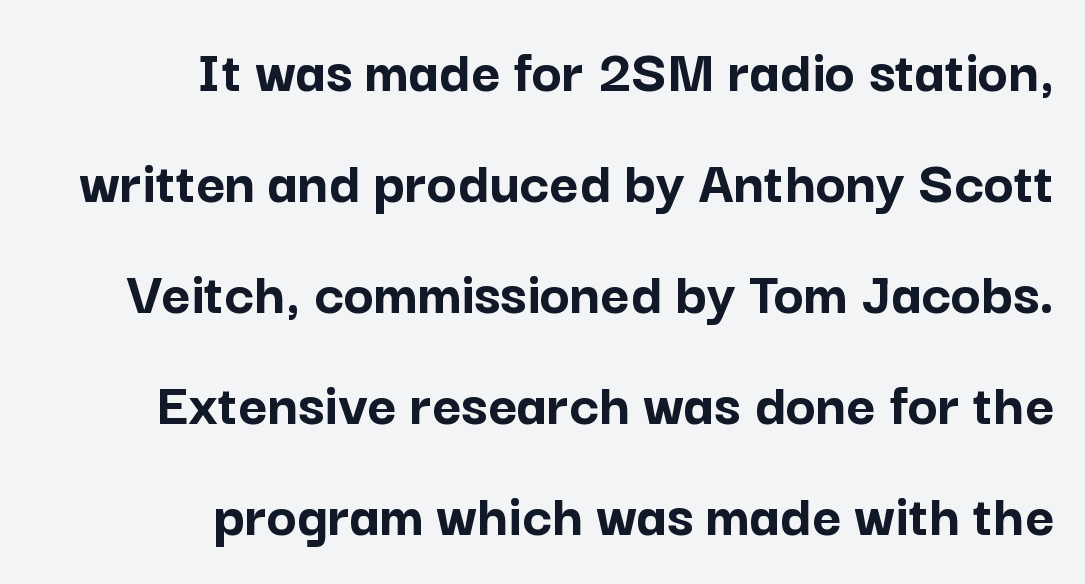
The image shows 63 px semibold sans-serif type, upright; set right-aligned, line spacing 1.76x, normal letter spacing, not underlined; low stroke contrast and a medium x-height.
